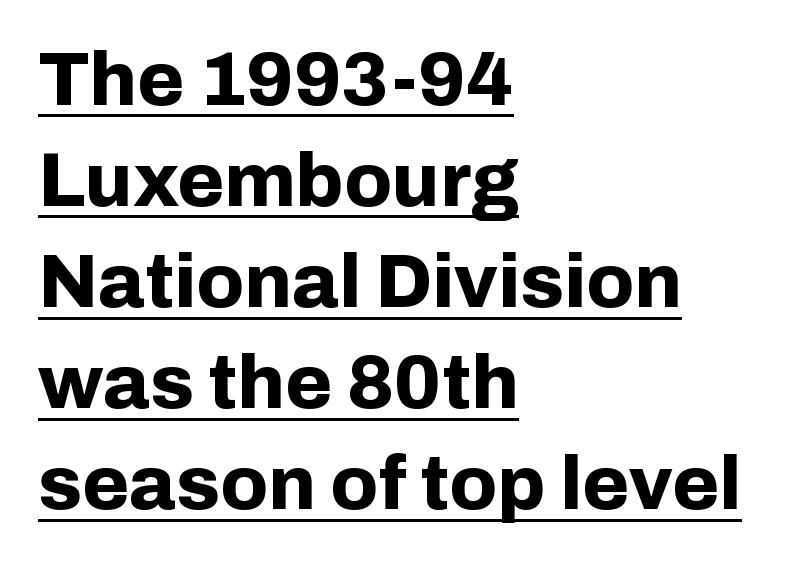
Q: Is the text bold? A: Yes.
Q: Is the text italic (slanted)? A: No, it is upright.
Q: Is the typeface a serif or a sans-serif typeface? A: Sans-serif.
Q: Is the text underlined? A: Yes.
Q: How is the paragraph aligned? A: Left-aligned.
Q: Is the spacing between letters normal or unusually wide? A: Normal.
Q: Is the spacing between lines tight, normal or loose? A: Normal.
Q: Width (condensed, normal, or wide)? A: Normal.
Q: Stroke contrast? A: Low.
Q: x-height? A: Medium.
Q: Monospaced? A: No.
